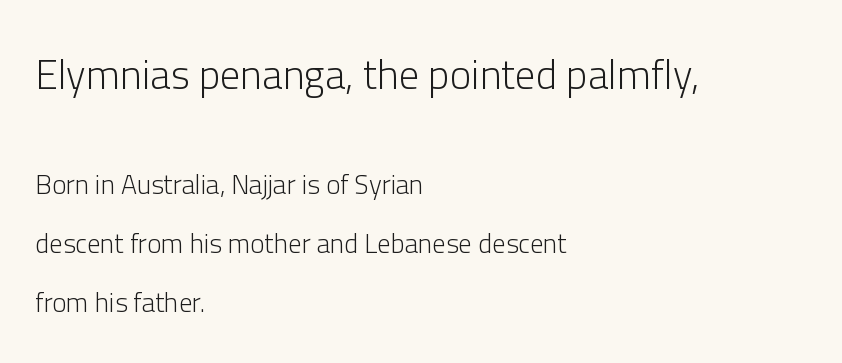
The image shows 41 px light sans-serif type, upright; set left-aligned, loose line spacing (2.19x), normal letter spacing, not underlined; the first (top) block is 1.52x larger; low stroke contrast and a medium x-height.
